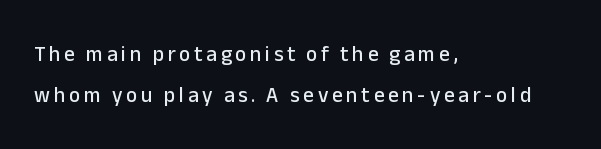
The image shows 21 px text type, upright; set left-aligned, loose line spacing (1.94x), not underlined.
